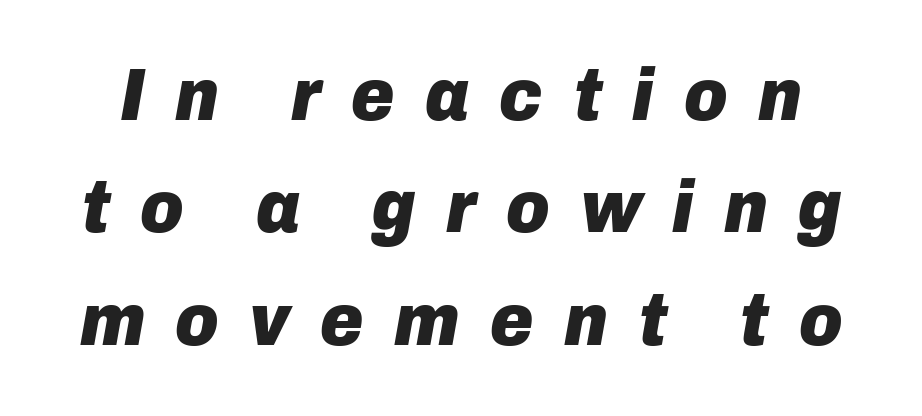
Q: Is the text bold? A: Yes.
Q: Is the text italic (slanted)? A: Yes, it leans right by about 10 degrees.
Q: Is the text underlined? A: No.
Q: Is the spacing between letters normal or unusually wide? A: Unusually wide.
Q: Is the spacing between lines tight, normal or loose? A: Normal.
Q: Width (condensed, normal, or wide)? A: Normal.
Q: Stroke contrast? A: Low.
Q: x-height? A: Medium.
Q: Monospaced? A: No.
